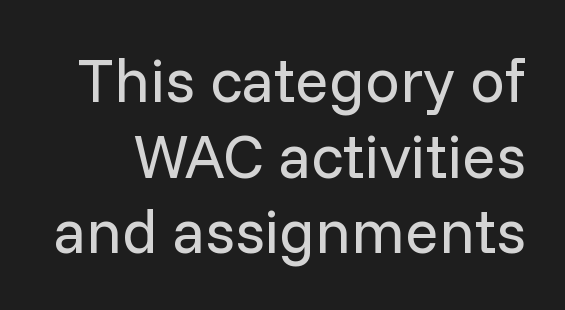
{"serif": "no", "italic": "no", "bold": "no", "weight": "regular", "width": "normal", "stroke_contrast": "low", "x_height": "medium", "monospaced": "no", "underline": "no", "line_spacing_ratio": 1.22, "letter_spacing": "normal", "letter_spacing_em": 0.0, "glyph_px": 62}
